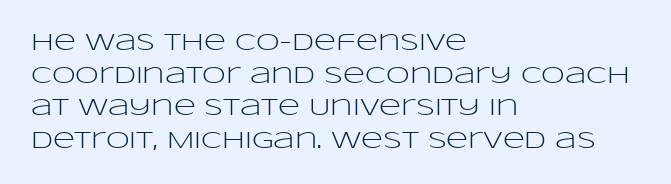
Q: Is the text bold? A: No.
Q: Is the text italic (slanted)? A: No, it is upright.
Q: Is the text underlined? A: No.
Q: How is the paragraph aligned? A: Left-aligned.
Q: Is the spacing between letters normal or unusually wide? A: Normal.
Q: Is the spacing between lines tight, normal or loose? A: Normal.
